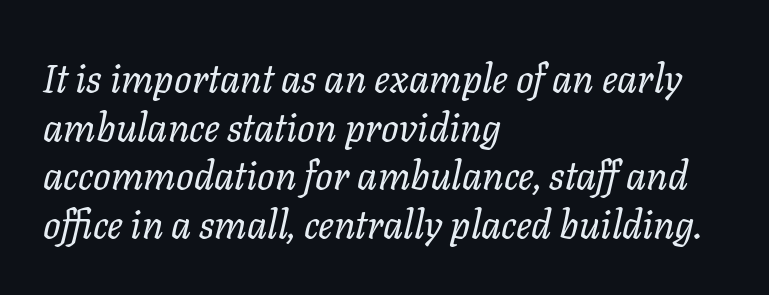
The image shows 39 px regular-weight type, italic (leaning right); set left-aligned, normal line spacing (1.25x), normal letter spacing, not underlined; low stroke contrast and a medium x-height.
